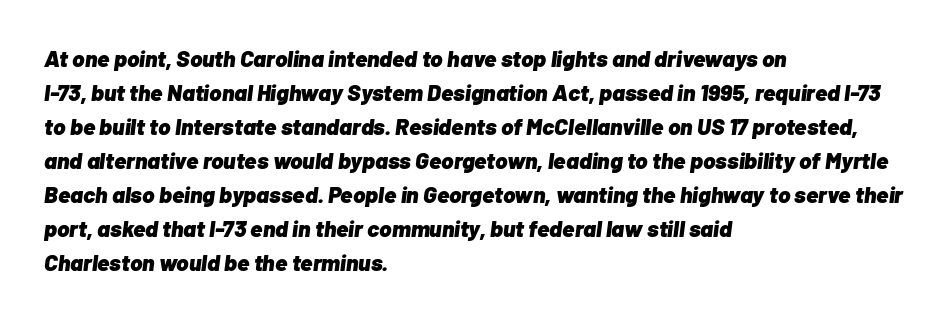
Q: Is the text bold? A: Yes.
Q: Is the text italic (slanted)? A: Yes, it leans right by about 7 degrees.
Q: Is the text underlined? A: No.
Q: How is the paragraph aligned? A: Left-aligned.
Q: Is the spacing between letters normal or unusually wide? A: Normal.
Q: Is the spacing between lines tight, normal or loose? A: Normal.
